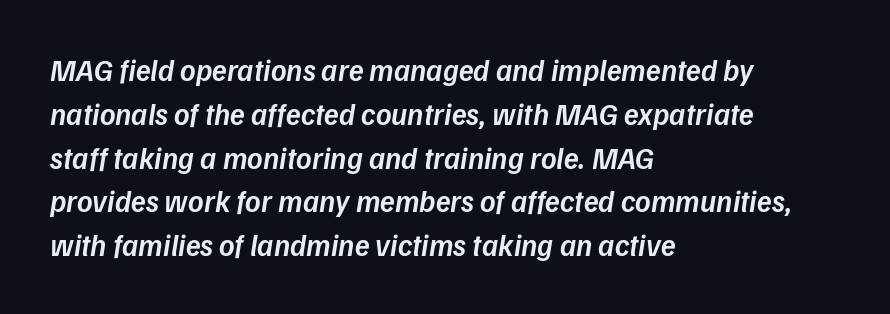
Visually the block forms a straight wall on the left and a jagged coastline on the right. Rows of type keep a routine distance in the vertical direction. Style check: oblique. Looks like regular typesetting: each glyph gets only the width it needs.
